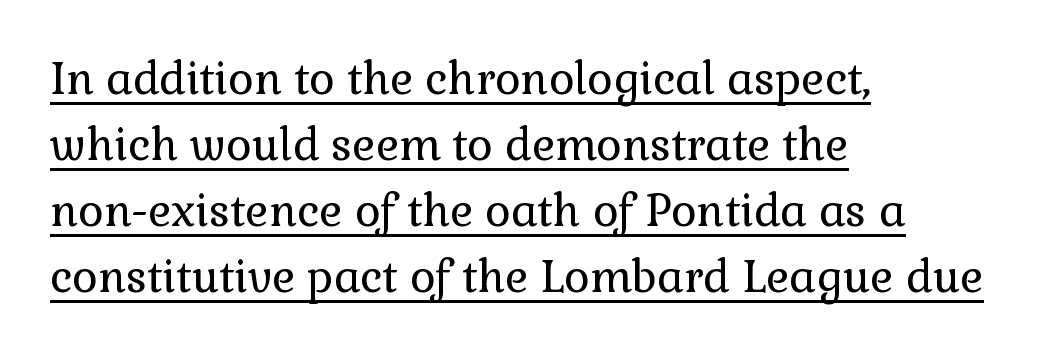
Q: Is the text bold? A: No.
Q: Is the text italic (slanted)? A: No, it is upright.
Q: Is the typeface a serif or a sans-serif typeface? A: Serif.
Q: Is the text underlined? A: Yes.
Q: How is the paragraph aligned? A: Left-aligned.
Q: Is the spacing between letters normal or unusually wide? A: Normal.
Q: Is the spacing between lines tight, normal or loose? A: Normal.
Q: Width (condensed, normal, or wide)? A: Normal.
Q: x-height? A: Medium.
Q: Monospaced? A: No.
